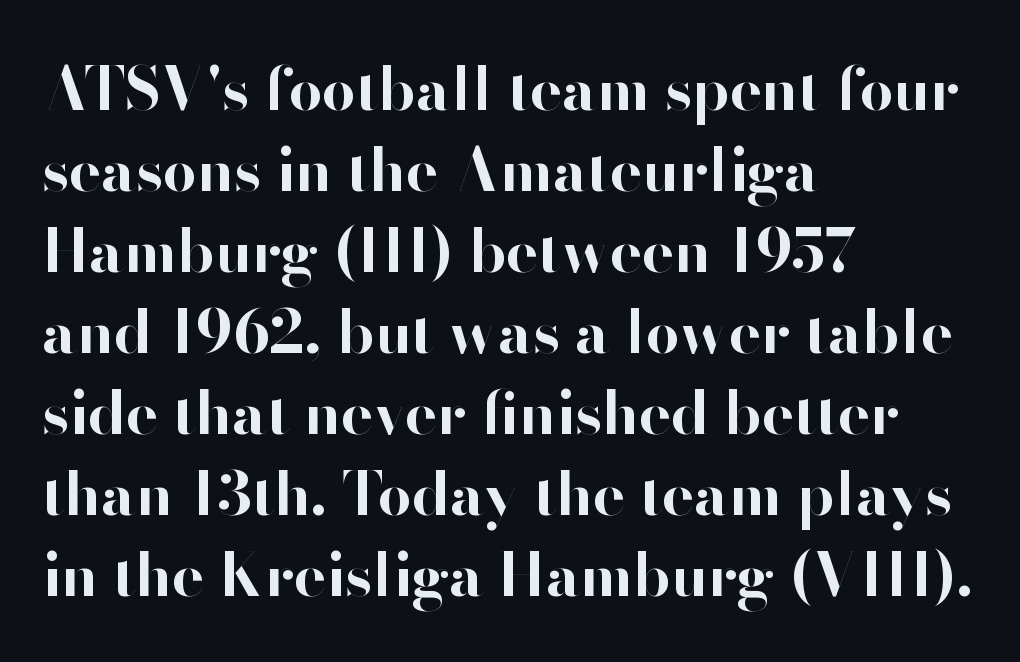
Does the type have serifs? No, each stem ends abruptly. Is there any slant? The stems are plumb. The designer left line spacing at the default. In CSS terms this would be text-align: left.
